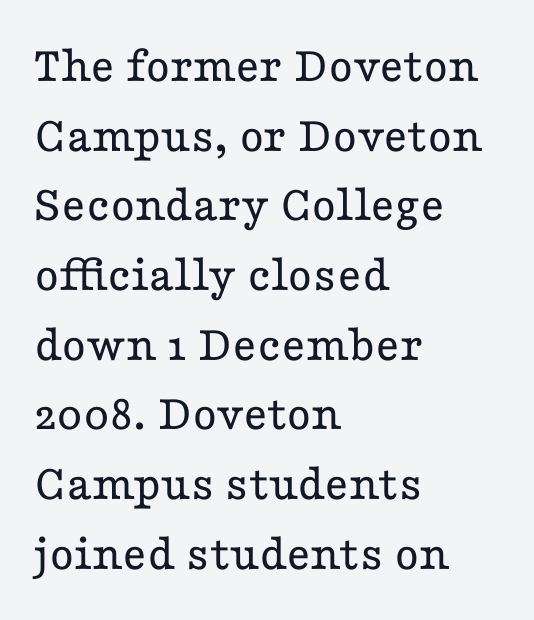
The image shows 52 px regular-weight, wide serif type, upright; set left-aligned, normal line spacing (1.34x), normal letter spacing, not underlined; low stroke contrast and a medium x-height.
